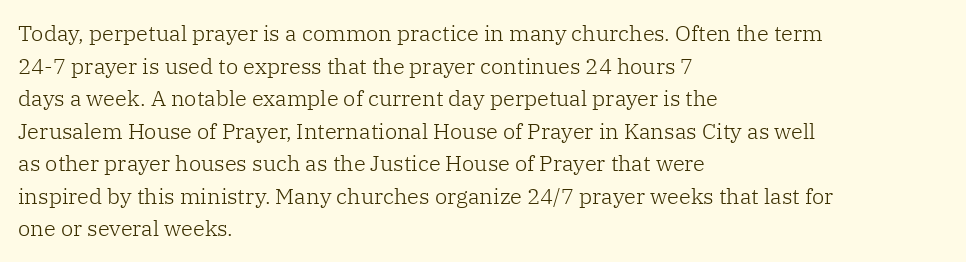
Rows of type keep a routine distance in the vertical direction. The space beneath each line is pristine and unruled. Which margin do the lines hug? The left one — the right edge is uneven. The letterforms sit shoulder to shoulder at normal distance.
